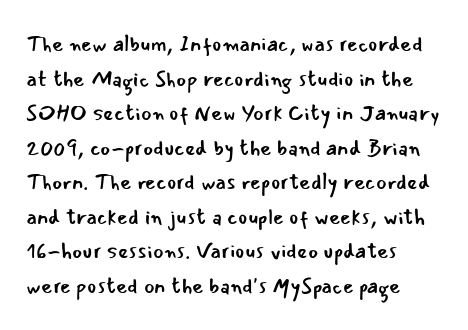
The image shows 22 px text type, upright; set left-aligned, normal line spacing (1.57x), normal letter spacing, not underlined.
